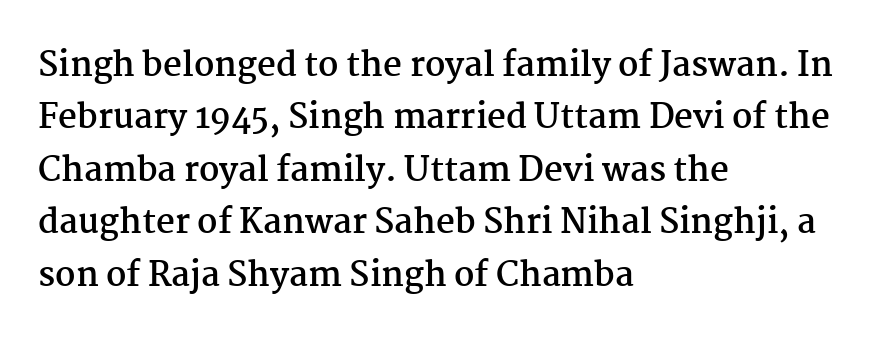
The image shows 33 px semibold serif type, upright; set left-aligned, normal line spacing (1.59x), normal letter spacing, not underlined; medium stroke contrast and a medium x-height.
